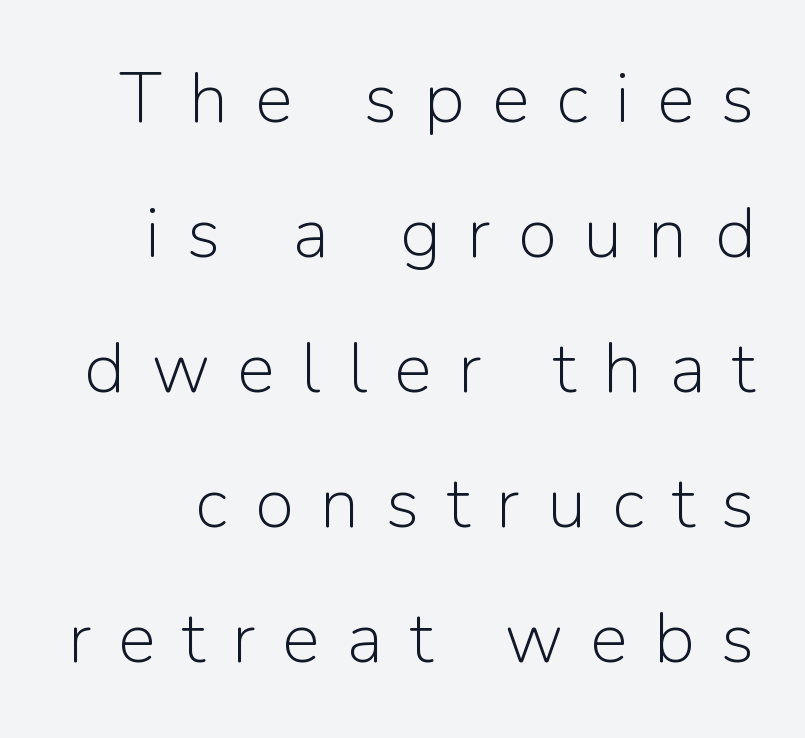
The image shows 71 px light sans-serif type, upright; set loose line spacing (1.9x), unusually wide letter spacing (+0.38 em), not underlined; low stroke contrast and a medium x-height.
